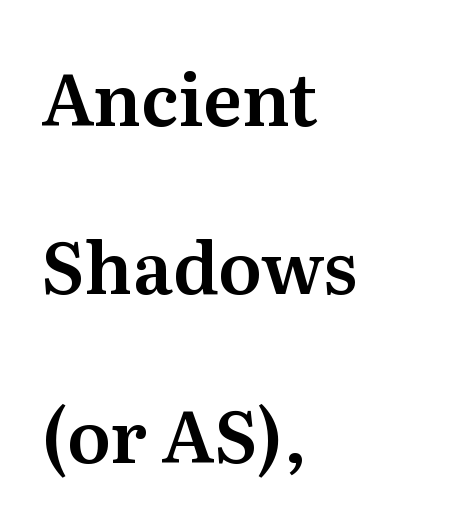
Q: Is the text italic (slanted)? A: No, it is upright.
Q: Is the typeface a serif or a sans-serif typeface? A: Serif.
Q: Is the text underlined? A: No.
Q: How is the paragraph aligned? A: Left-aligned.
Q: Is the spacing between letters normal or unusually wide? A: Normal.
Q: Is the spacing between lines tight, normal or loose? A: Loose.
Q: Width (condensed, normal, or wide)? A: Normal.
Q: Stroke contrast? A: Medium.
Q: x-height? A: Medium.
Q: Monospaced? A: No.
